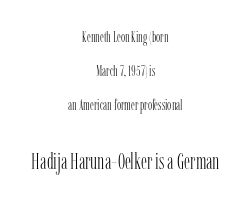
The words here are not underlined. Horizontal alignment here is central, giving a formal, balanced look. A light-to-regular cut is what we see here. Does extra space separate the letters? No, they use regular spacing. Bigger letters appear in the bottom chunk; the top chunk is reduced. Notice how the stems are strictly vertical — no italics here.
